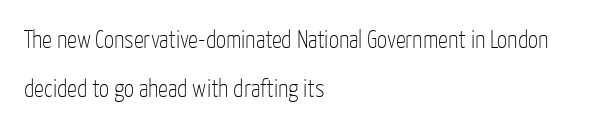
{"italic": "no", "bold": "no", "underline": "no", "align": "left", "line_spacing": "loose", "line_spacing_ratio": 1.96, "letter_spacing": "normal", "letter_spacing_em": 0.0, "glyph_px": 25}
